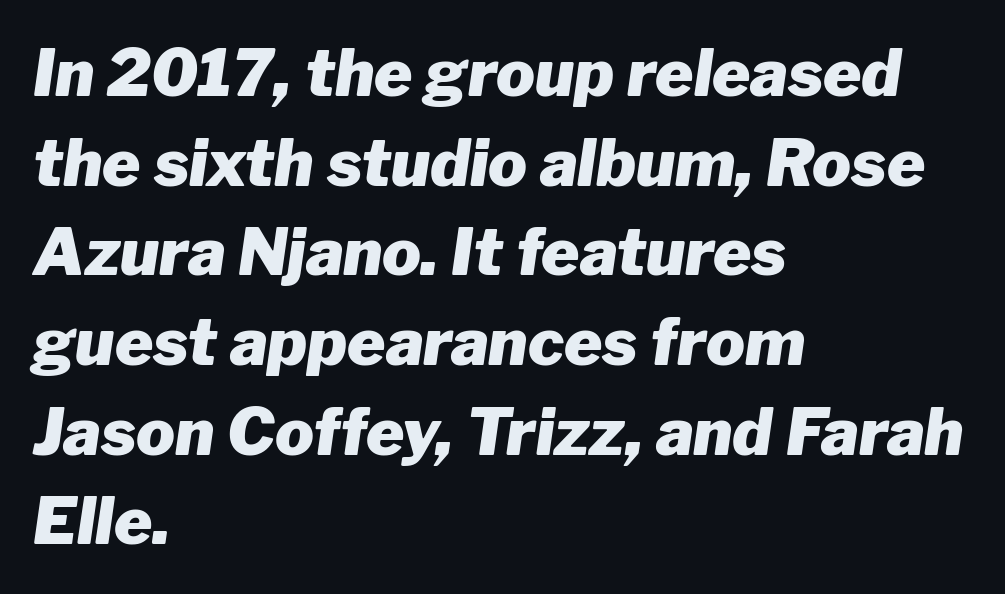
The image shows 65 px heavy type, italic (leaning right); set left-aligned, normal line spacing (1.38x), normal letter spacing, not underlined; low stroke contrast and a medium x-height.
